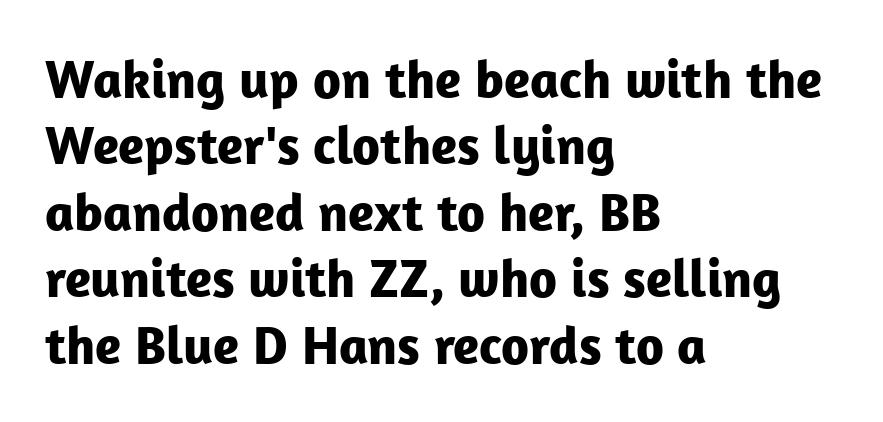
{"serif": "no", "italic": "no", "bold": "yes", "weight": "bold", "width": "normal", "stroke_contrast": "low", "x_height": "medium", "monospaced": "no", "underline": "no", "align": "left", "line_spacing_ratio": 1.23, "letter_spacing": "normal", "letter_spacing_em": 0.0, "glyph_px": 54}
